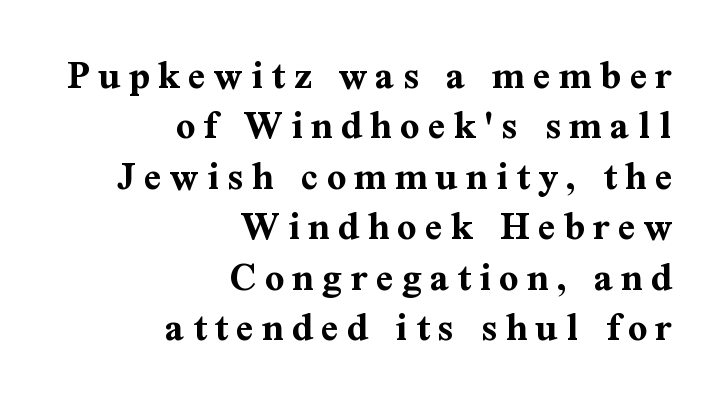
Q: Is the text bold? A: Yes.
Q: Is the text italic (slanted)? A: No, it is upright.
Q: Is the typeface a serif or a sans-serif typeface? A: Serif.
Q: Is the text underlined? A: No.
Q: How is the paragraph aligned? A: Right-aligned.
Q: Is the spacing between letters normal or unusually wide? A: Unusually wide.
Q: Width (condensed, normal, or wide)? A: Normal.
Q: Stroke contrast? A: Medium.
Q: x-height? A: Medium.
Q: Monospaced? A: No.
